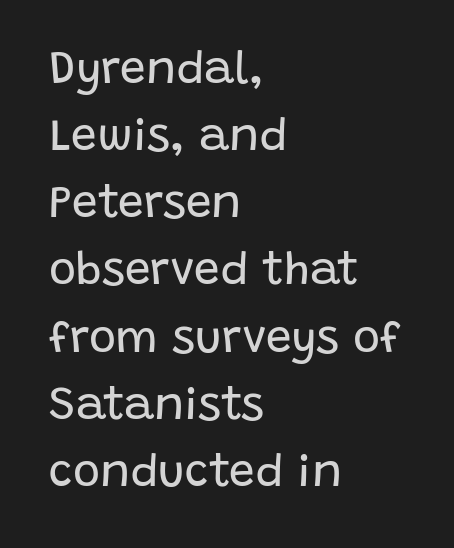
Serifs: no, the terminals of the letterforms are clean. You could not count columns in this text — the font is proportionally spaced. Vertical spacing — default. This reads as an unemphasized weight, regular at the heaviest.
